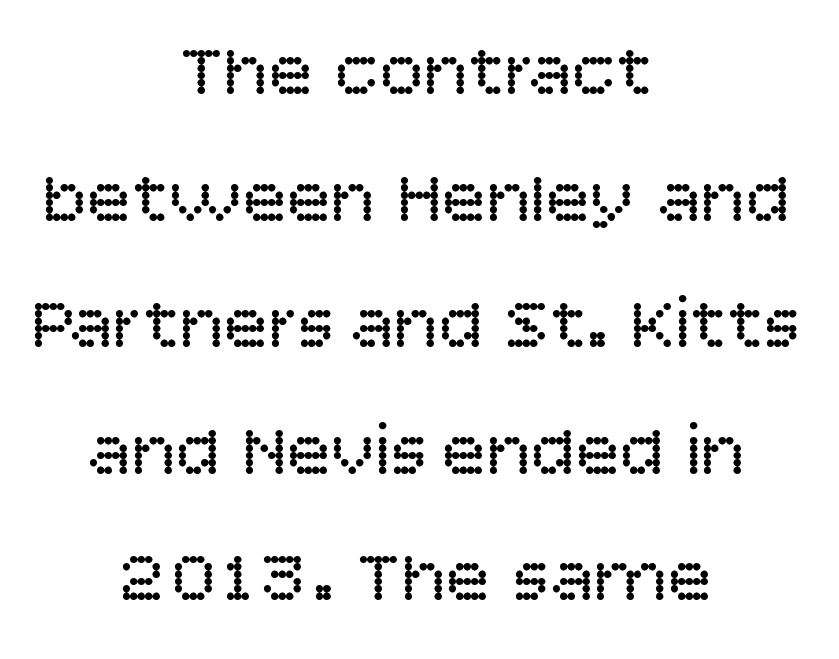
The image shows 74 px regular-weight sans-serif type, upright; set centered, line spacing 1.71x, normal letter spacing, not underlined; low stroke contrast and a large x-height.
